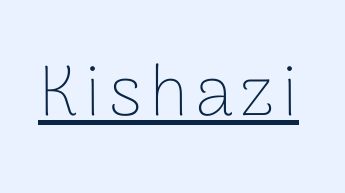
The image shows 71 px thin sans-serif type, upright; set underlined; low stroke contrast and a medium x-height.
